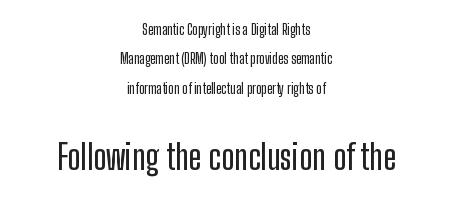
Q: Is the text italic (slanted)? A: No, it is upright.
Q: Is the typeface a serif or a sans-serif typeface? A: Sans-serif.
Q: Is the text underlined? A: No.
Q: How is the paragraph aligned? A: Centered.
Q: Is the spacing between letters normal or unusually wide? A: Normal.
Q: Is the spacing between lines tight, normal or loose? A: Loose.
Q: Which block of text is set in a larger size, the first (top) or the second (bottom)? A: The second (bottom) one.
Q: Width (condensed, normal, or wide)? A: Condensed.
Q: Stroke contrast? A: Low.
Q: x-height? A: Medium.
Q: Monospaced? A: No.
